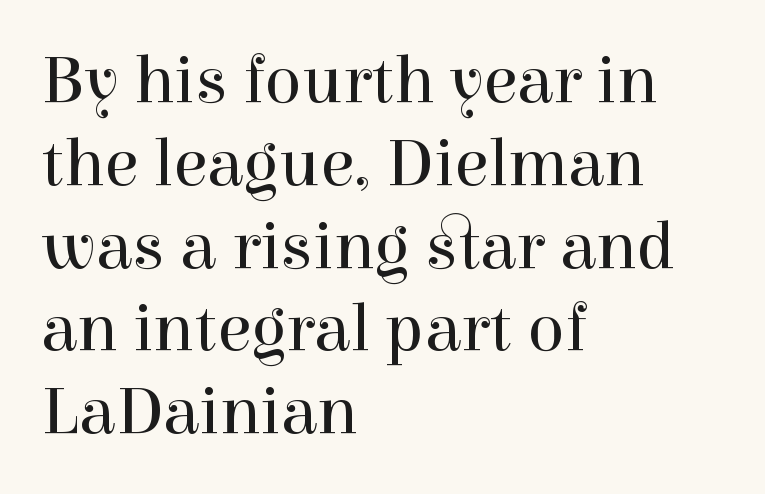
The rendering shows small feet on the letterforms — a serif design. Ascenders rise straight up at ninety degrees. Stem width sits at or under what a default text font uses. The passage shown is typed in a proportional face where columns would drift. Each line starts at the same left margin while the right side varies. The baseline area is clear.
